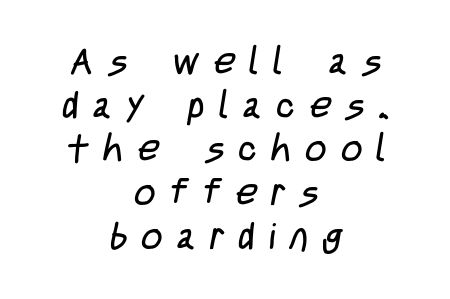
The image shows 37 px regular-weight, condensed sans-serif type; set centered, line spacing 1.18x, unusually wide letter spacing (+0.39 em), not underlined; low stroke contrast and a large x-height.
